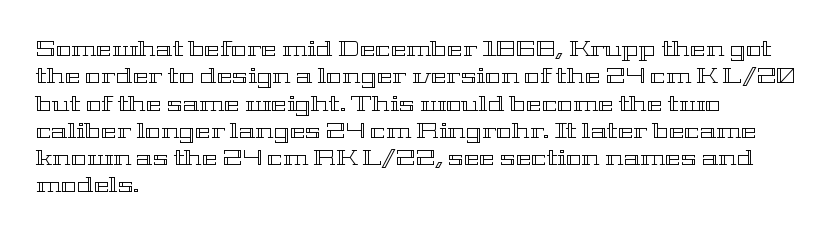
{"italic": "no", "underline": "no", "align": "left", "line_spacing": "normal", "line_spacing_ratio": 1.3, "letter_spacing": "normal", "letter_spacing_em": 0.0, "glyph_px": 21}
